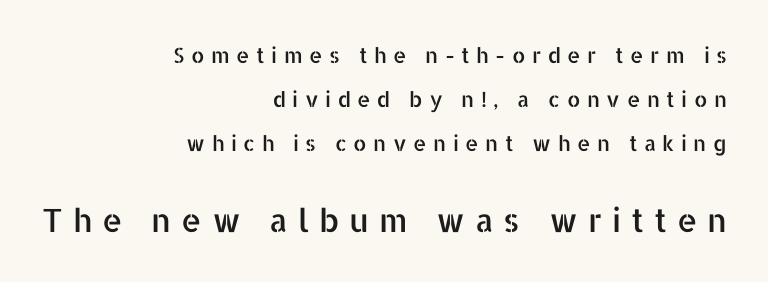
One-word summary of the alignment: right. Reading top to bottom, the characters get bigger at the block break. These lines were composed using upright roman letters. To sum up the face: it is a sans, with no serifs. Honestly, there is no underline to notice here at all. Regarding leading, the lines here are spaced well apart.
